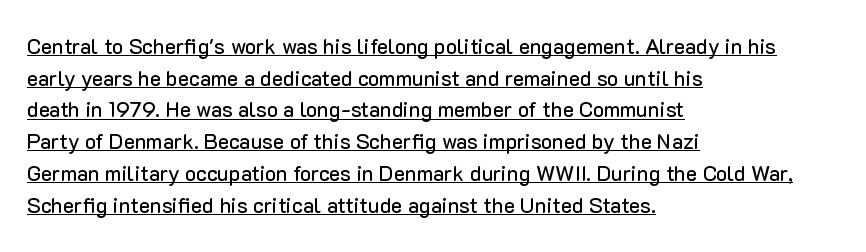
Interline gaps are of average width in this sample. Here the glyphs are tracked normally, forming tight word shapes. Caption: multi-line text, flush left, ragged right. A typographer would call this underscored text. In terms of posture, this sample is upright.
